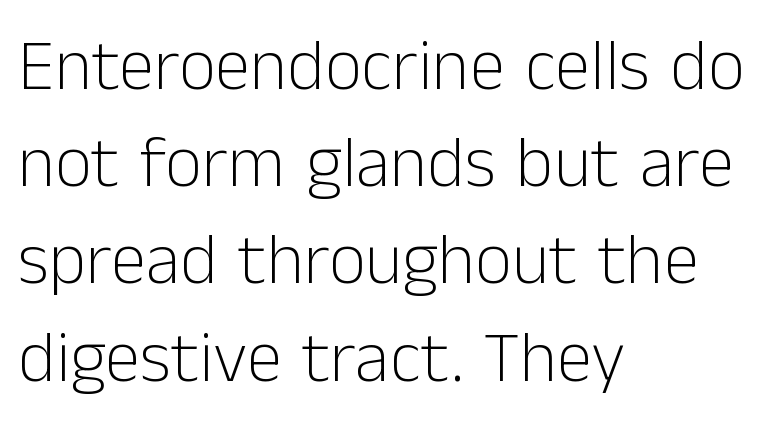
Regular leading. Varying glyph widths throughout — classic text-font behaviour. Does extra space separate the letters? No, they use regular spacing. Nope, not italic — everything's standing straight. The passage is arranged the way most books set body copy — flush left. The glyphs in this specimen are sans serif.
